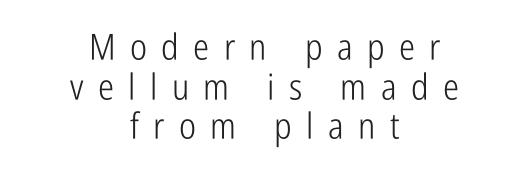
{"serif": "no", "italic": "no", "bold": "no", "weight": "light", "width": "condensed", "stroke_contrast": "low", "x_height": "medium", "monospaced": "no", "underline": "no", "align": "center", "line_spacing": "tight", "line_spacing_ratio": 1.1, "letter_spacing": "wide", "letter_spacing_em": 0.4, "glyph_px": 36}
